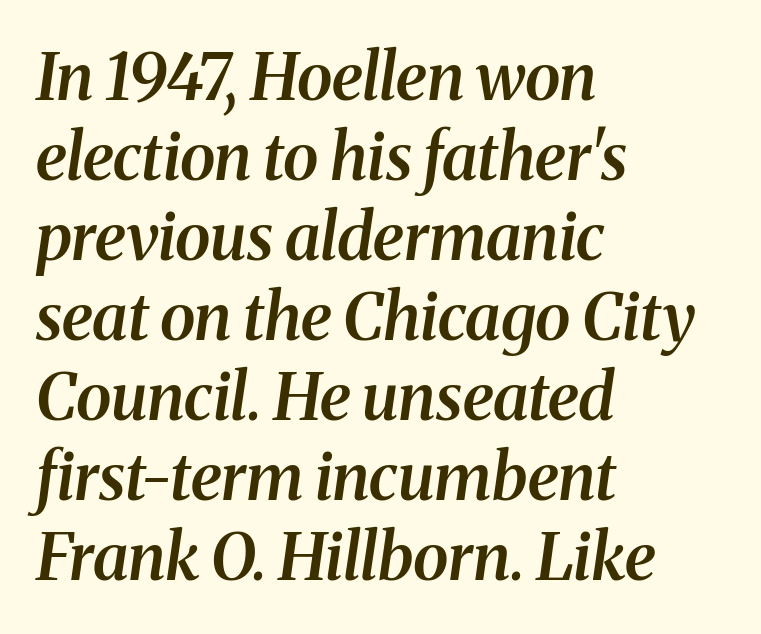
Check under the words: just untouched page. Caption: semibold face, moderately heavy strokes. These lines are rendered in a variable-pitch font. No extra tracking has been applied to these lines. Characters are canted at an angle relative to the baseline's perpendicular.
